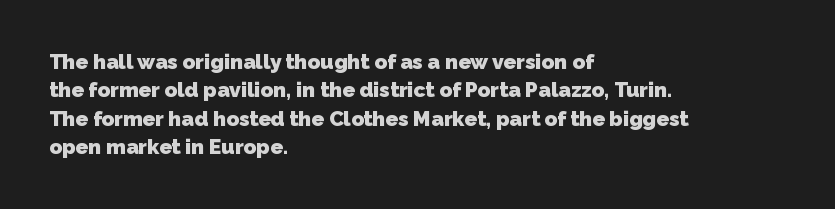
A typesetter would call this leading conventional body-copy spacing. Is the block centered? No — it sits flush against the left margin. Characters follow at the spacing the type designer built in. Strokes here are thick enough to call this a true bold. The foot of each line stays bare and open.
